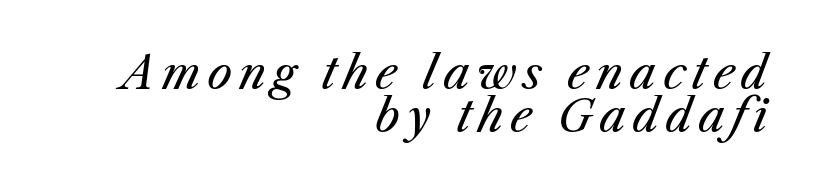
The image shows 44 px regular-weight type, italic (leaning right); set right-aligned, tight line spacing (0.98x), not underlined; medium stroke contrast and a medium x-height.
